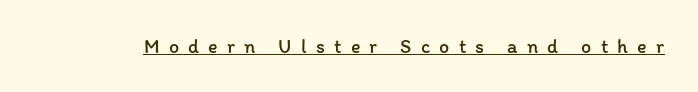
The typesetter has applied underlining to the passage shown. The axis of the letterforms is exactly vertical. Heft: none added — not bold. Tracking here is generous; glyphs stand well apart from one another.
